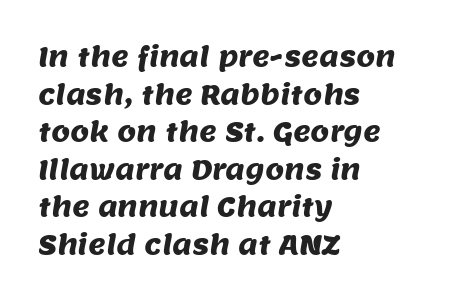
Caption: multi-line text, flush left, ragged right. Just letters on the line, the space beneath them empty. Line spacing here is normal. Words appear dense and cohesive because spacing is normal.
